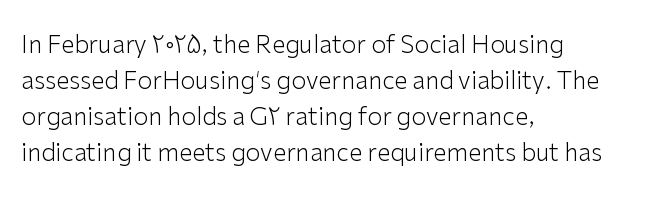
There is no visible air inserted between adjacent glyphs. The rendering anchors every line to the left-hand side. Counters stay open thanks to moderate or lighter strokes. Is there much room between lines? A standard amount, neither cramped nor airy. Type without underlining.
